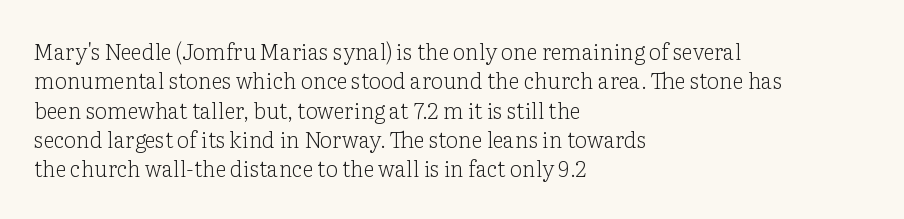
Caption: face not bold, strokes unweighted. Whoever set this chose a conventional vertical rhythm. This sample uses plain, unmodified letter spacing. The lettering stays uniformly vertical, giving the passage a roman look. Rule under the text: the space is simply empty.
